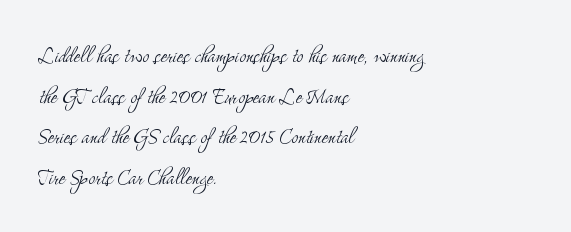
{"bold": "no", "underline": "no", "align": "left", "line_spacing": "normal", "line_spacing_ratio": 1.56, "letter_spacing": "normal", "letter_spacing_em": 0.0, "glyph_px": 26}
